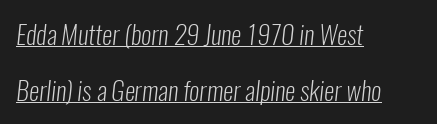
Q: Is the text bold? A: No.
Q: Is the text underlined? A: Yes.
Q: How is the paragraph aligned? A: Left-aligned.
Q: Is the spacing between letters normal or unusually wide? A: Normal.
Q: Is the spacing between lines tight, normal or loose? A: Loose.
